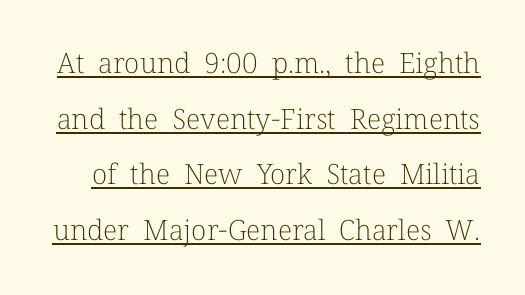
{"serif": "yes", "italic": "no", "bold": "no", "weight": "light", "width": "normal", "stroke_contrast": "low", "x_height": "medium", "monospaced": "no", "underline": "yes", "line_spacing": "loose", "line_spacing_ratio": 1.99, "letter_spacing": "normal", "letter_spacing_em": 0.0, "glyph_px": 28}
